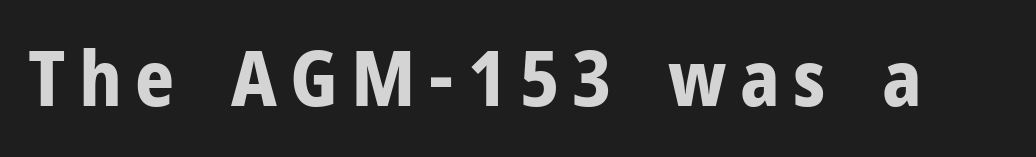
The image shows 77 px bold sans-serif type, upright; set not underlined; low stroke contrast and a medium x-height.
